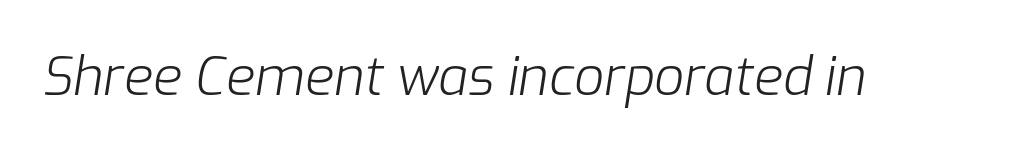
{"italic": "yes", "lean": "right", "slant_degrees": 9, "bold": "no", "weight": "light", "width": "normal", "stroke_contrast": "low", "x_height": "medium", "monospaced": "no", "underline": "no", "letter_spacing": "normal", "letter_spacing_em": 0.0, "glyph_px": 53}
